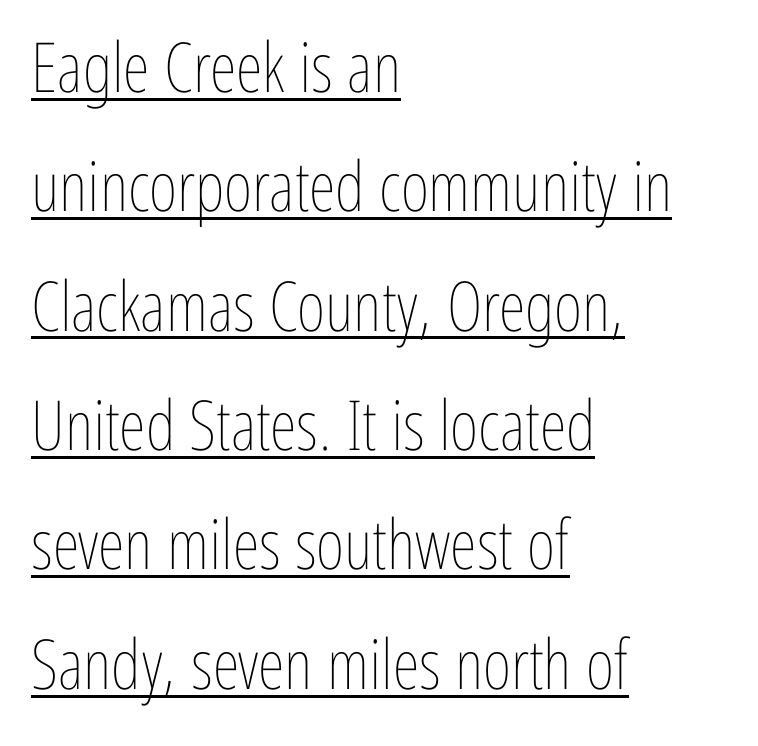
Q: Is the text bold? A: No.
Q: Is the text italic (slanted)? A: No, it is upright.
Q: Is the text underlined? A: Yes.
Q: How is the paragraph aligned? A: Left-aligned.
Q: Is the spacing between letters normal or unusually wide? A: Normal.
Q: Width (condensed, normal, or wide)? A: Condensed.
Q: Stroke contrast? A: Low.
Q: x-height? A: Medium.
Q: Monospaced? A: No.
